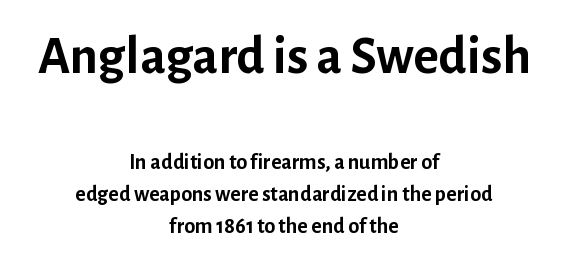
Q: Is the text bold? A: Yes.
Q: Is the text italic (slanted)? A: No, it is upright.
Q: Is the typeface a serif or a sans-serif typeface? A: Sans-serif.
Q: Is the text underlined? A: No.
Q: How is the paragraph aligned? A: Centered.
Q: Is the spacing between letters normal or unusually wide? A: Normal.
Q: Is the spacing between lines tight, normal or loose? A: Normal.
Q: Which block of text is set in a larger size, the first (top) or the second (bottom)? A: The first (top) one.
Q: Width (condensed, normal, or wide)? A: Normal.
Q: Stroke contrast? A: Low.
Q: x-height? A: Medium.
Q: Monospaced? A: No.
